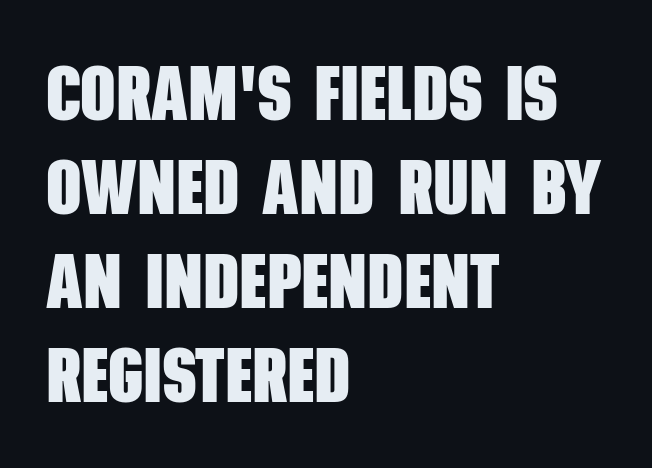
Typesetter's note: full bold, strokes at maximum text heaviness. A classic flush-left, rag-right setting is used for this passage. Is the letter spacing exaggerated? No — it looks like the ordinary default. Character widths vary here, with narrow letters taking less room than wide ones. Are there feet on the stems? There aren't — it's a sans.
